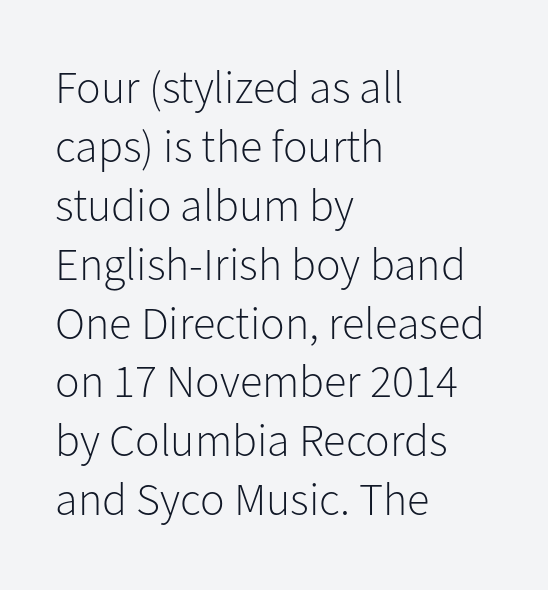
Q: Is the text bold? A: No.
Q: Is the text italic (slanted)? A: No, it is upright.
Q: Is the typeface a serif or a sans-serif typeface? A: Sans-serif.
Q: Is the text underlined? A: No.
Q: How is the paragraph aligned? A: Left-aligned.
Q: Is the spacing between letters normal or unusually wide? A: Normal.
Q: Is the spacing between lines tight, normal or loose? A: Normal.
Q: Width (condensed, normal, or wide)? A: Normal.
Q: Stroke contrast? A: Low.
Q: x-height? A: Medium.
Q: Monospaced? A: No.
